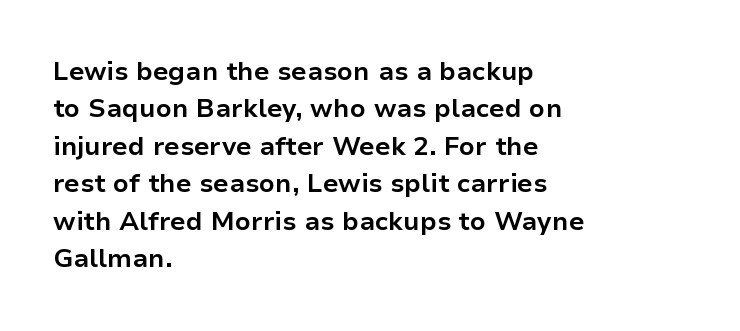
The image shows 26 px bold type, upright; set left-aligned, normal line spacing (1.44x), normal letter spacing, not underlined.
